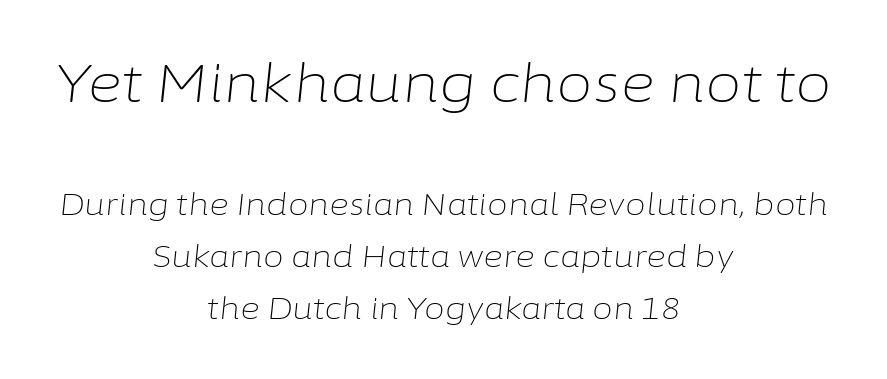
{"italic": "yes", "lean": "right", "slant_degrees": 6, "bold": "no", "weight": "light", "width": "normal", "stroke_contrast": "low", "x_height": "medium", "monospaced": "no", "underline": "no", "align": "center", "line_spacing_ratio": 1.74, "letter_spacing": "normal", "letter_spacing_em": 0.0, "larger_block": "first", "size_ratio": 1.77, "glyph_px": 53}
